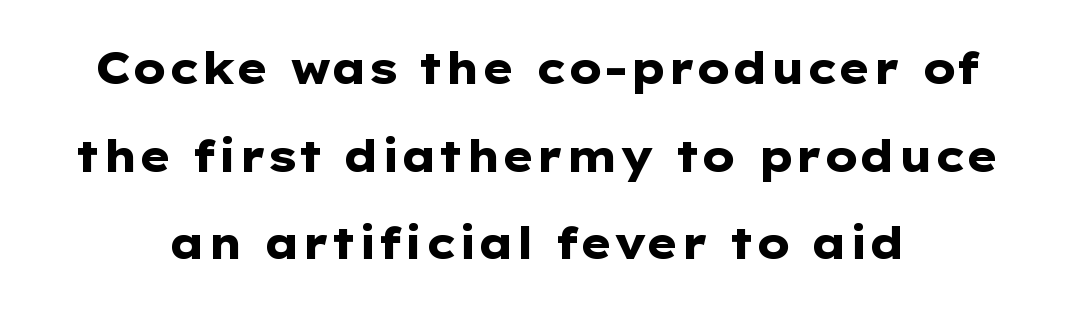
The image shows 43 px heavy, wide sans-serif type, upright; set centered, loose line spacing (2.04x), normal letter spacing, not underlined; low stroke contrast and a medium x-height.
